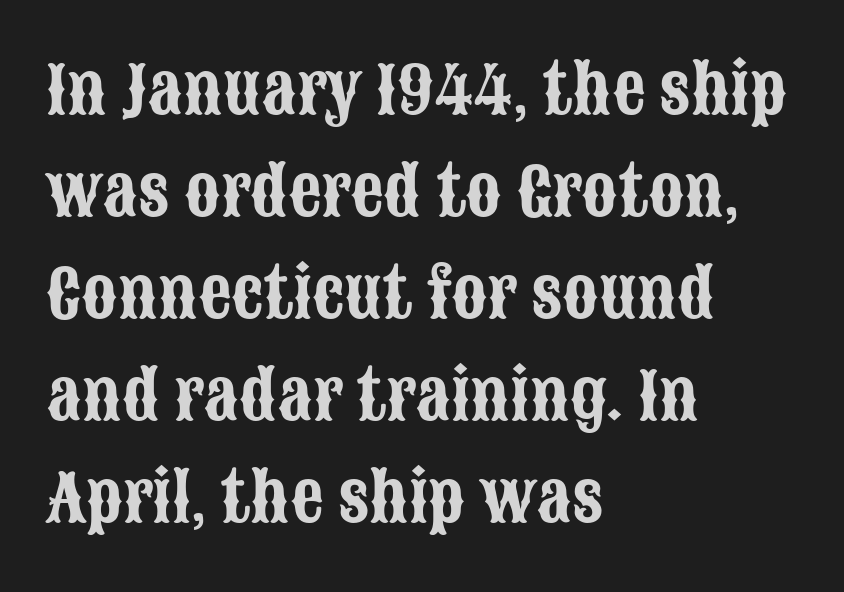
The image shows 65 px condensed sans-serif type, upright; set left-aligned, normal line spacing (1.57x), normal letter spacing, not underlined; low stroke contrast and a large x-height.
